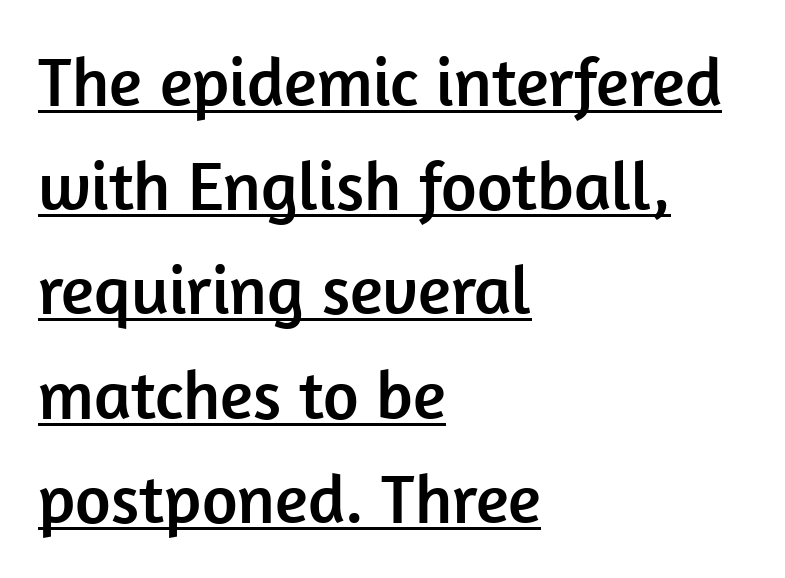
The image shows 69 px sans-serif type, upright; set left-aligned, normal line spacing (1.51x), normal letter spacing, underlined; low stroke contrast and a medium x-height.
